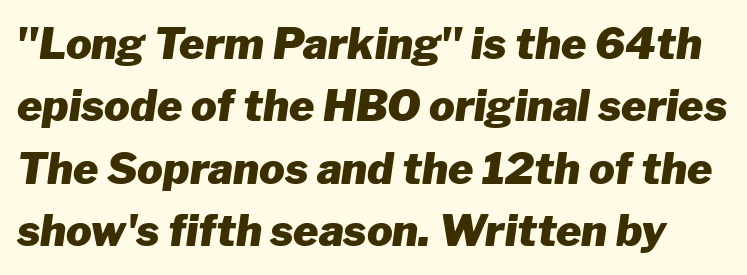
Evenly set lines give the paragraph a standard silhouette. Short note: letters normally spaced. Is this a fixed-width face? No — the glyphs have proportional, varying widths. Look at the stroke-to-counter ratio: heavy, a bold. These lines were composed using italics.
